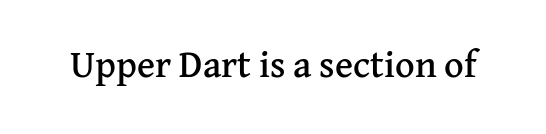
These lines are composed in type with serifs. Observe the ordinary spacing: letters are neighbours, not strangers. Clear beneath every line of the passage. Varying glyph widths throughout — classic text-font behaviour.
